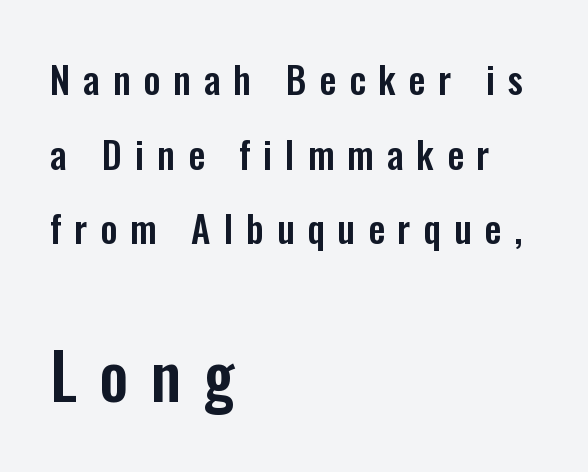
Q: Is the text italic (slanted)? A: No, it is upright.
Q: Is the typeface a serif or a sans-serif typeface? A: Sans-serif.
Q: Is the text underlined? A: No.
Q: How is the paragraph aligned? A: Left-aligned.
Q: Is the spacing between letters normal or unusually wide? A: Unusually wide.
Q: Is the spacing between lines tight, normal or loose? A: Loose.
Q: Which block of text is set in a larger size, the first (top) or the second (bottom)? A: The second (bottom) one.
Q: Width (condensed, normal, or wide)? A: Condensed.
Q: Stroke contrast? A: Low.
Q: x-height? A: Medium.
Q: Monospaced? A: No.
